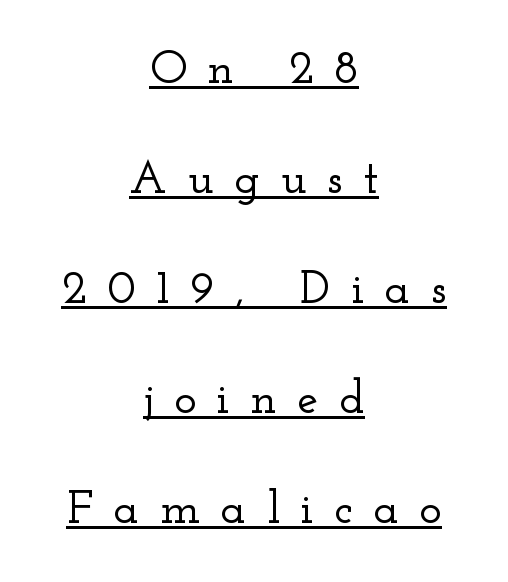
The image shows 47 px wide serif type, upright; set centered, loose line spacing (2.34x), unusually wide letter spacing (+0.44 em), underlined; low stroke contrast and a small x-height.
